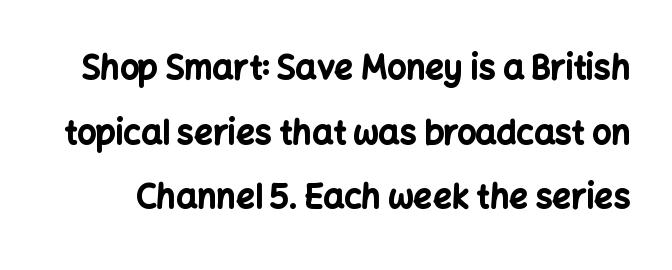
Compared with typical body copy, the letter spacing here is the same. Quick note: interline space is abundant. Font category for this specimen: sans-serif. Caption: bold face, heavy strokes. Note the varied advance widths — an 'i' is clearly narrower than an 'm'. Vertical strokes here are truly vertical.
